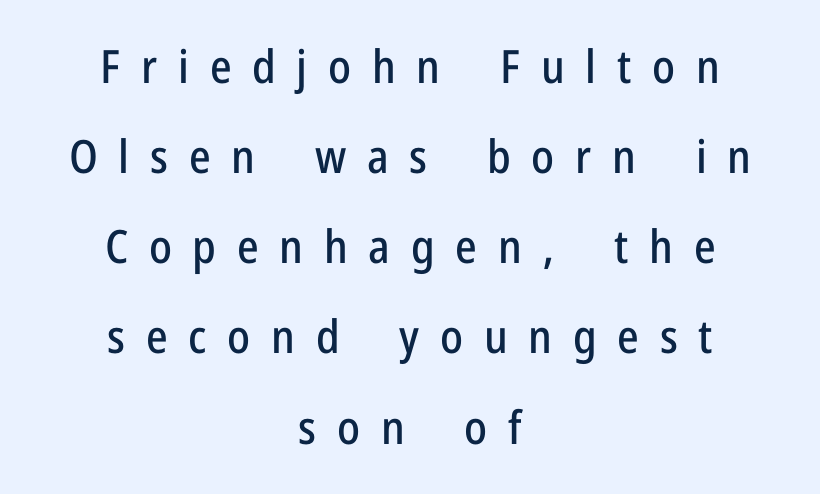
The image shows 46 px condensed sans-serif type, upright; set centered, loose line spacing (1.96x), unusually wide letter spacing (+0.45 em), not underlined; low stroke contrast and a medium x-height.
